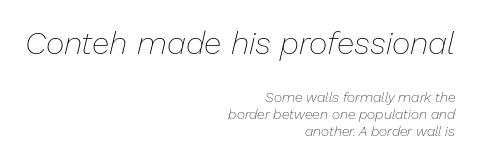
The image shows 32 px thin type, italic (leaning right); set right-aligned, line spacing 1.2x, normal letter spacing, not underlined; the first (top) block is 2.29x larger; low stroke contrast and a medium x-height.
